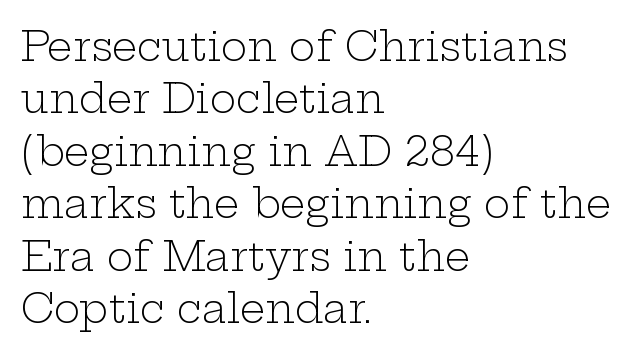
The image shows 40 px light, wide serif type, upright; set left-aligned, normal line spacing (1.31x), normal letter spacing, not underlined; low stroke contrast and a medium x-height.
